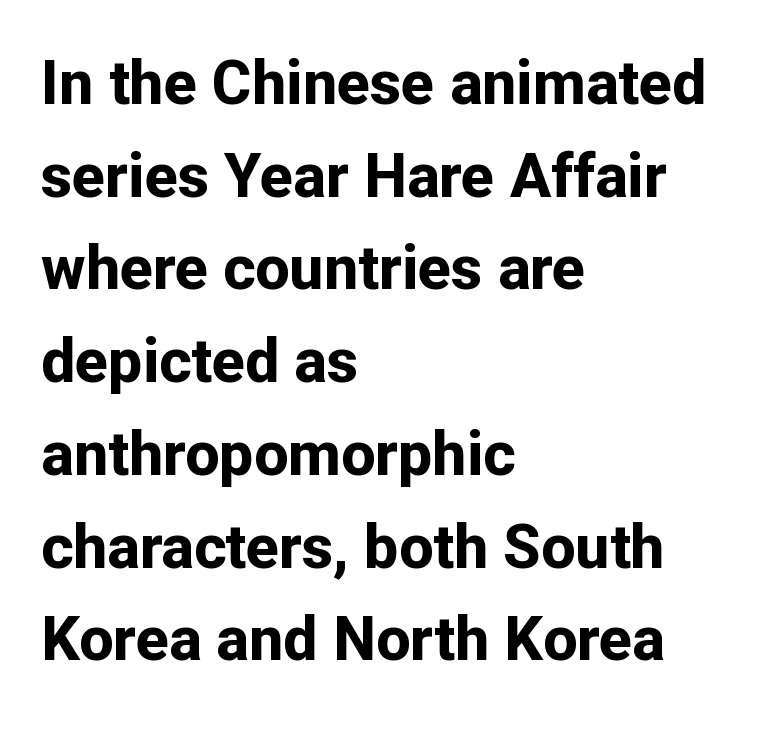
{"serif": "no", "italic": "no", "bold": "yes", "weight": "bold", "width": "normal", "stroke_contrast": "low", "x_height": "medium", "monospaced": "no", "underline": "no", "align": "left", "line_spacing": "normal", "line_spacing_ratio": 1.52, "letter_spacing": "normal", "letter_spacing_em": 0.0, "glyph_px": 61}
